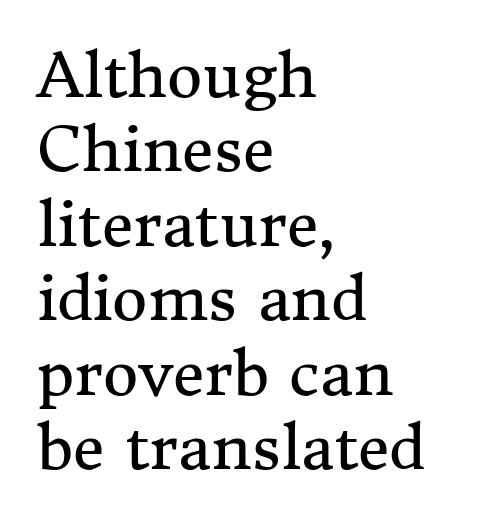
These lines keep a tight, regular rhythm from letter to letter. These lines are set flush left with a ragged right edge. Look at the bottom of the vertical strokes: they flare into serifs here. The gap between lines stays unmarked.
